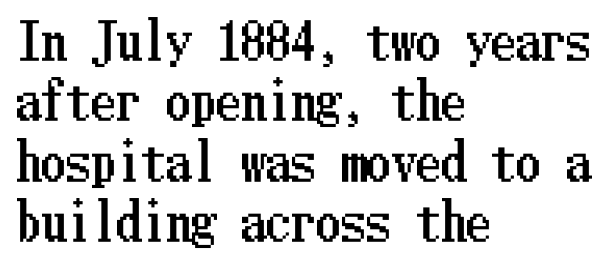
Q: Is the text italic (slanted)? A: No, it is upright.
Q: Is the text underlined? A: No.
Q: How is the paragraph aligned? A: Left-aligned.
Q: Is the spacing between letters normal or unusually wide? A: Normal.
Q: Width (condensed, normal, or wide)? A: Condensed.
Q: Stroke contrast? A: Low.
Q: x-height? A: Medium.
